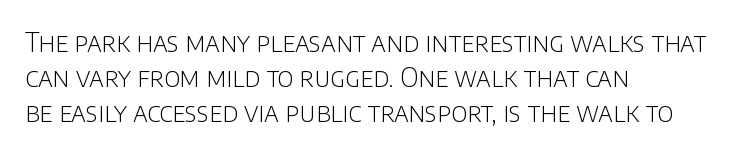
Q: Is the text bold? A: No.
Q: Is the text italic (slanted)? A: No, it is upright.
Q: Is the text underlined? A: No.
Q: How is the paragraph aligned? A: Left-aligned.
Q: Is the spacing between letters normal or unusually wide? A: Normal.
Q: Is the spacing between lines tight, normal or loose? A: Normal.
